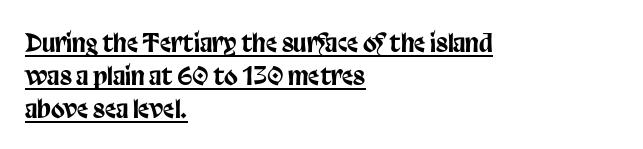
Q: Is the text italic (slanted)? A: No, it is upright.
Q: Is the text underlined? A: Yes.
Q: How is the paragraph aligned? A: Left-aligned.
Q: Is the spacing between letters normal or unusually wide? A: Normal.
Q: Is the spacing between lines tight, normal or loose? A: Normal.
